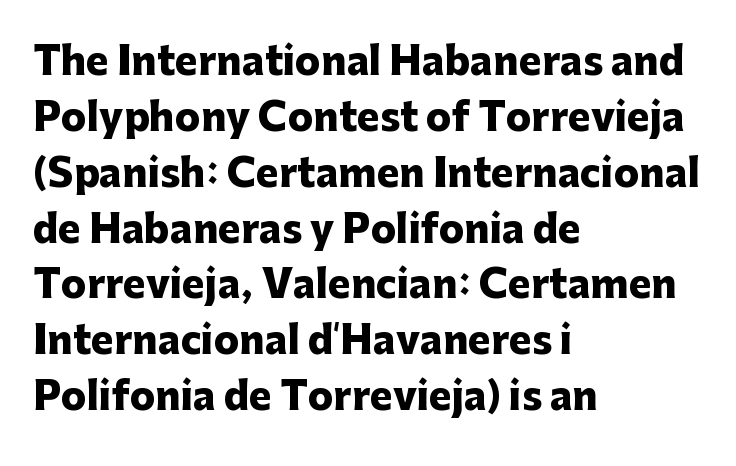
Q: Is the text bold? A: Yes.
Q: Is the text italic (slanted)? A: No, it is upright.
Q: Is the typeface a serif or a sans-serif typeface? A: Sans-serif.
Q: Is the text underlined? A: No.
Q: How is the paragraph aligned? A: Left-aligned.
Q: Is the spacing between letters normal or unusually wide? A: Normal.
Q: Is the spacing between lines tight, normal or loose? A: Normal.
Q: Width (condensed, normal, or wide)? A: Normal.
Q: Stroke contrast? A: Low.
Q: x-height? A: Medium.
Q: Monospaced? A: No.
